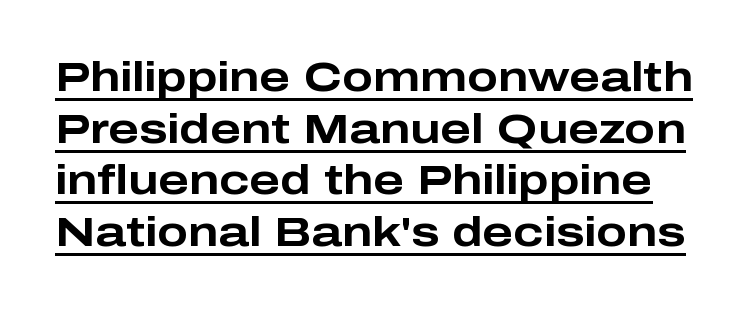
The image shows 41 px bold, wide sans-serif type, upright; set normal line spacing (1.26x), normal letter spacing, underlined; low stroke contrast and a medium x-height.
